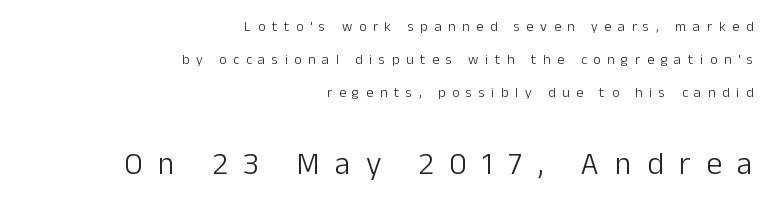
The image shows 32 px light sans-serif type, upright; set right-aligned, loose line spacing (2.36x), unusually wide letter spacing (+0.48 em), not underlined; the second (bottom) block is 2.29x larger; low stroke contrast and a medium x-height.
